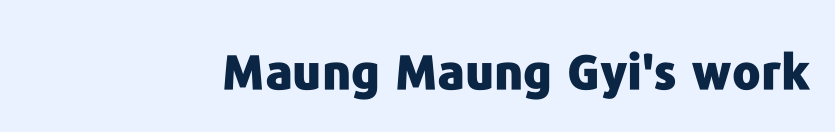
{"serif": "no", "italic": "no", "bold": "yes", "weight": "heavy", "width": "normal", "stroke_contrast": "low", "x_height": "medium", "monospaced": "no", "underline": "no", "align": "right", "letter_spacing": "normal", "letter_spacing_em": 0.0, "glyph_px": 48}
